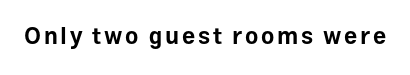
Q: Is the text bold? A: Yes.
Q: Is the text italic (slanted)? A: No, it is upright.
Q: Is the text underlined? A: No.
